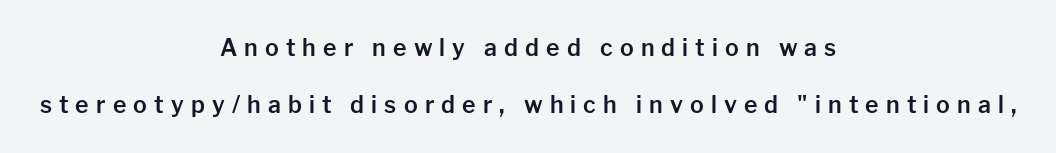
Q: Is the text italic (slanted)? A: No, it is upright.
Q: Is the text underlined? A: No.
Q: How is the paragraph aligned? A: Centered.
Q: Is the spacing between letters normal or unusually wide? A: Unusually wide.
Q: Is the spacing between lines tight, normal or loose? A: Loose.
